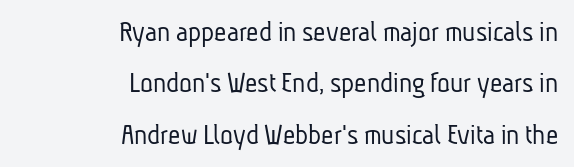
Q: Is the text bold? A: No.
Q: Is the typeface a serif or a sans-serif typeface? A: Sans-serif.
Q: Is the text underlined? A: No.
Q: How is the paragraph aligned? A: Right-aligned.
Q: Is the spacing between letters normal or unusually wide? A: Normal.
Q: Width (condensed, normal, or wide)? A: Condensed.
Q: Stroke contrast? A: Low.
Q: x-height? A: Medium.
Q: Monospaced? A: No.
